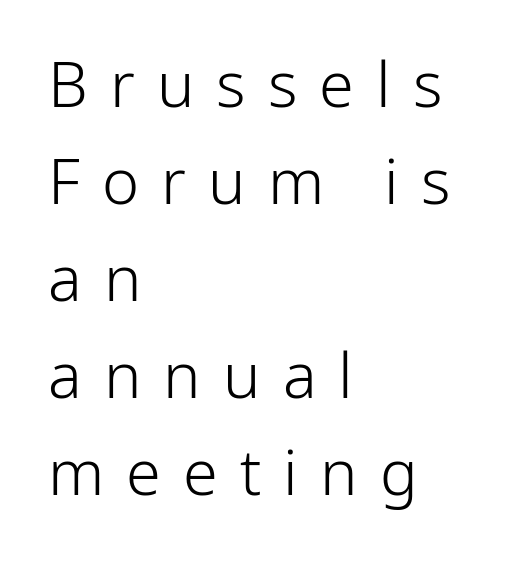
{"serif": "no", "italic": "no", "bold": "no", "weight": "light", "width": "normal", "stroke_contrast": "low", "x_height": "medium", "monospaced": "no", "underline": "no", "align": "left", "line_spacing": "normal", "line_spacing_ratio": 1.54, "letter_spacing": "wide", "letter_spacing_em": 0.35, "glyph_px": 63}
